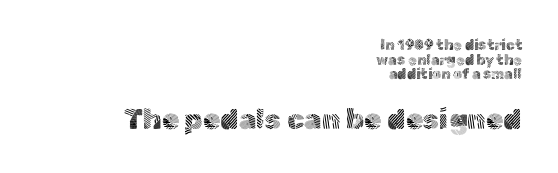
{"serif": "no", "italic": "no", "bold": "no", "weight": "light", "width": "normal", "x_height": "medium", "monospaced": "no", "underline": "no", "align": "right", "line_spacing": "tight", "line_spacing_ratio": 1.04, "letter_spacing": "normal", "letter_spacing_em": 0.0, "larger_block": "second", "size_ratio": 2.0, "glyph_px": 28}
